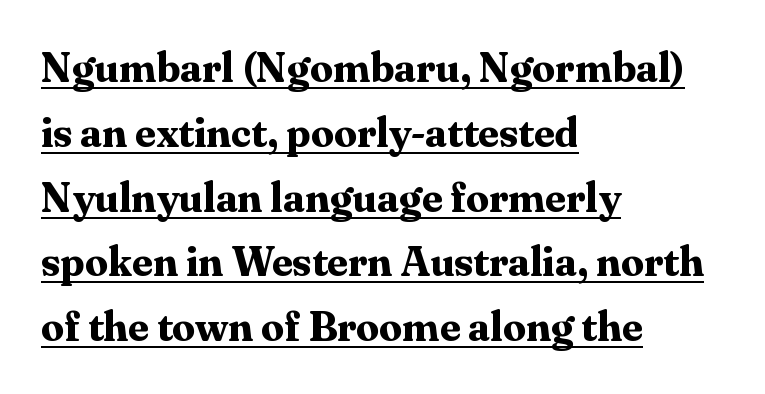
The image shows 41 px bold serif type, upright; set left-aligned, normal line spacing (1.58x), normal letter spacing, underlined; medium stroke contrast and a medium x-height.
